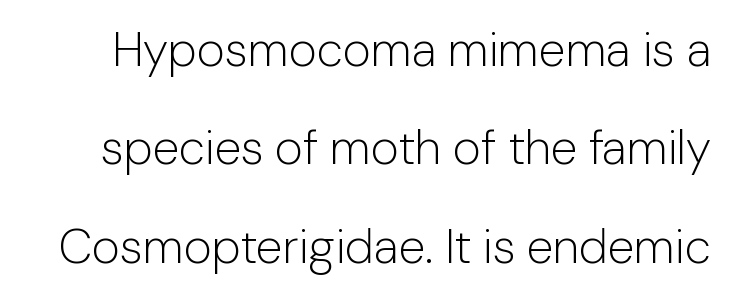
{"serif": "no", "italic": "no", "bold": "no", "weight": "light", "width": "normal", "stroke_contrast": "low", "x_height": "medium", "monospaced": "no", "underline": "no", "line_spacing": "loose", "line_spacing_ratio": 2.05, "letter_spacing": "normal", "letter_spacing_em": 0.0, "glyph_px": 48}
